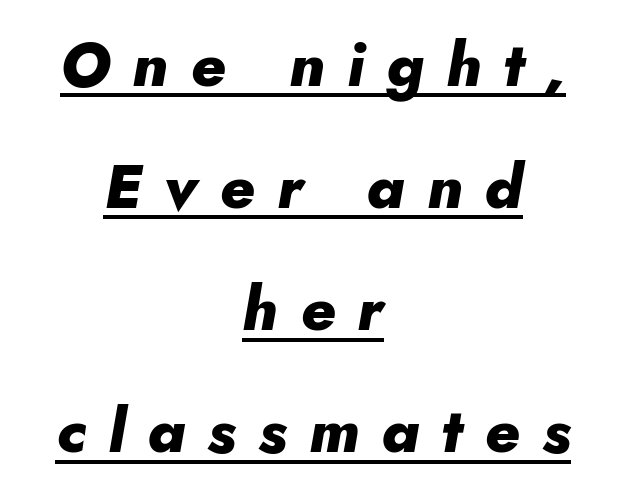
The image shows 62 px heavy type, italic (leaning right); set centered, loose line spacing (1.97x), unusually wide letter spacing (+0.36 em), underlined; low stroke contrast and a small x-height.
